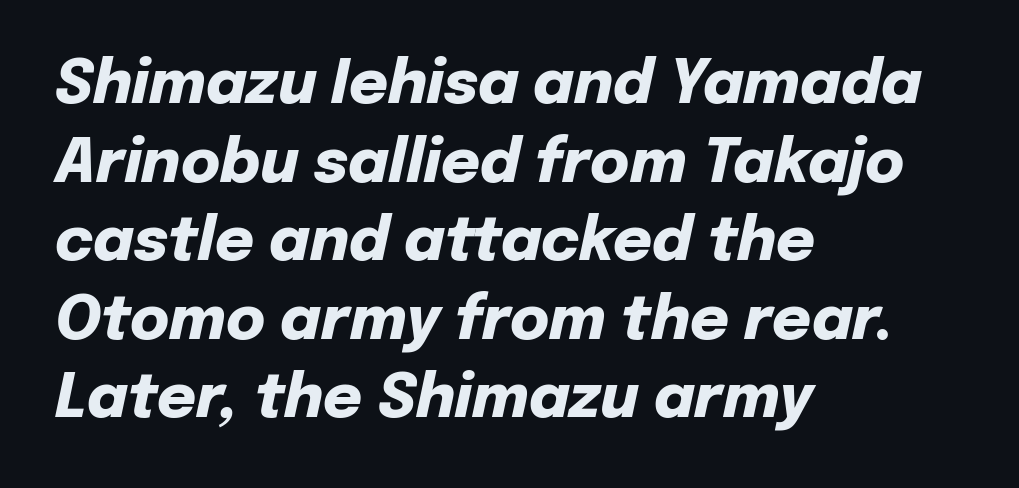
Q: Is the text bold? A: Yes.
Q: Is the text italic (slanted)? A: Yes, it leans right by about 12 degrees.
Q: Is the text underlined? A: No.
Q: How is the paragraph aligned? A: Left-aligned.
Q: Is the spacing between letters normal or unusually wide? A: Normal.
Q: Is the spacing between lines tight, normal or loose? A: Normal.
Q: Width (condensed, normal, or wide)? A: Normal.
Q: Stroke contrast? A: Low.
Q: x-height? A: Medium.
Q: Monospaced? A: No.
